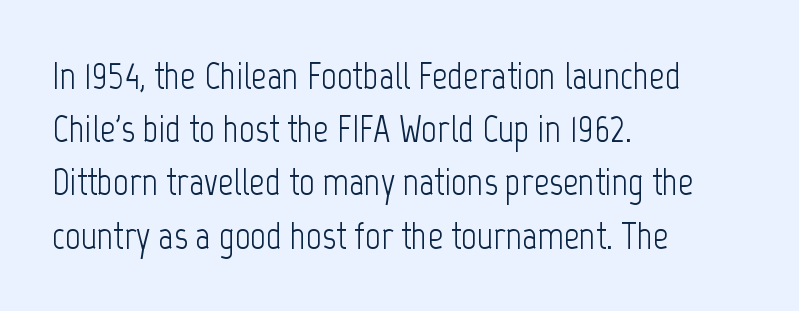
Is this a sans? Yes — the strokes have no serifs. Bare-footed words on every line. Standard letterfit; no display-style spreading of the glyphs. Here the designer chose a conventional face with non-uniform glyph widths. Baseline-to-baseline distance is the conventional proportion of letter height.
